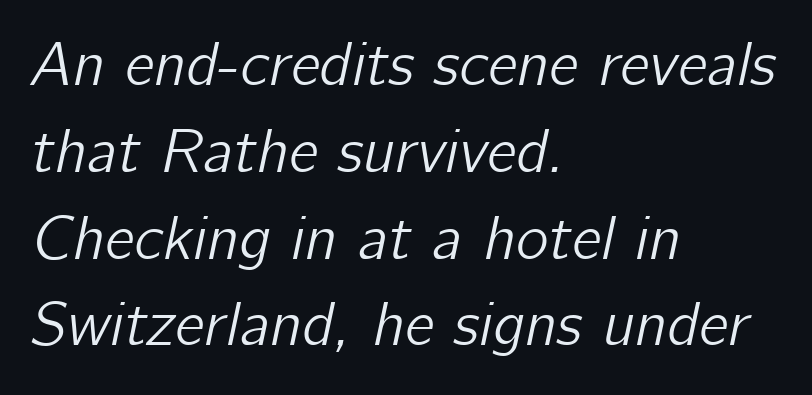
The image shows 62 px text type, italic (leaning right); set left-aligned, normal line spacing (1.4x), normal letter spacing, not underlined; low stroke contrast and a medium x-height.
